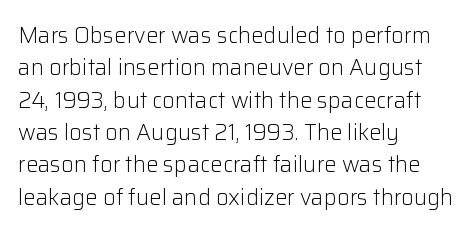
{"italic": "no", "bold": "no", "underline": "no", "align": "left", "line_spacing": "normal", "line_spacing_ratio": 1.47, "letter_spacing": "normal", "letter_spacing_em": 0.0, "glyph_px": 22}
